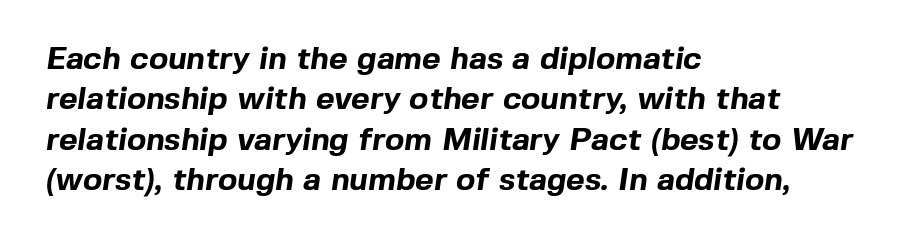
The image shows 32 px bold sans-serif type; set left-aligned, normal line spacing (1.26x), normal letter spacing, not underlined; a medium x-height.
